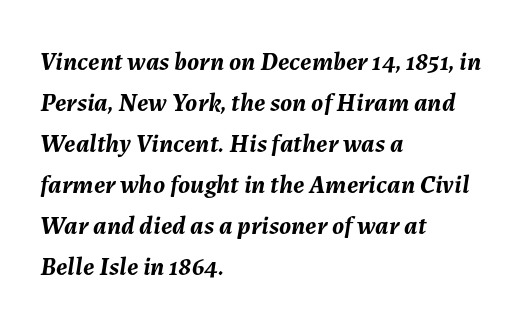
{"italic": "yes", "lean": "right", "slant_degrees": 7, "bold": "yes", "underline": "no", "align": "left", "line_spacing": "normal", "line_spacing_ratio": 1.58, "letter_spacing": "normal", "letter_spacing_em": 0.0, "glyph_px": 26}
